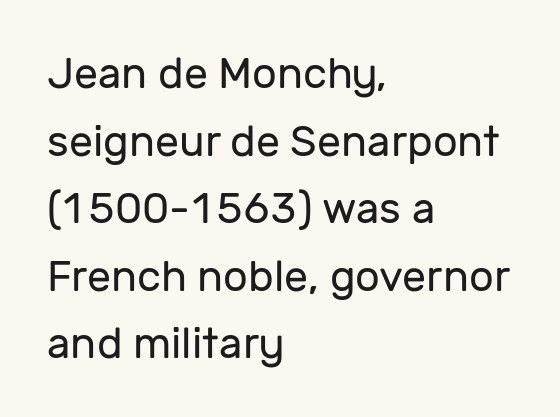
Caption: multi-line text, flush left, ragged right. A typesetter would call this proportional, since set widths differ per character. The space beneath each line is pristine and unruled. The lettering holds an erect, upright posture throughout. Caption: standard tracking, unaltered. The weight would be labelled regular, book, light, or lighter still.
